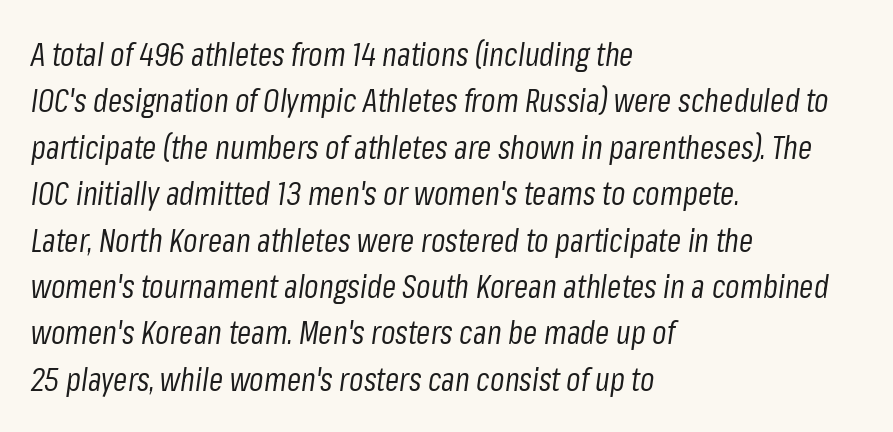
Q: Is the text bold? A: No.
Q: Is the text italic (slanted)? A: Yes, it leans right by about 8 degrees.
Q: Is the text underlined? A: No.
Q: How is the paragraph aligned? A: Left-aligned.
Q: Is the spacing between letters normal or unusually wide? A: Normal.
Q: Is the spacing between lines tight, normal or loose? A: Normal.
Q: Width (condensed, normal, or wide)? A: Condensed.
Q: Stroke contrast? A: Low.
Q: x-height? A: Medium.
Q: Monospaced? A: No.
